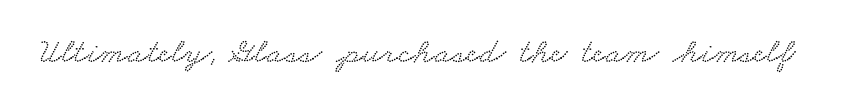
Serif or sans? Serif — the stroke terminals have little feet. Proportional: the letters do not fall into vertical columns. The tracking reads as untouched default to a designer's eye. No word sits above an underline.
